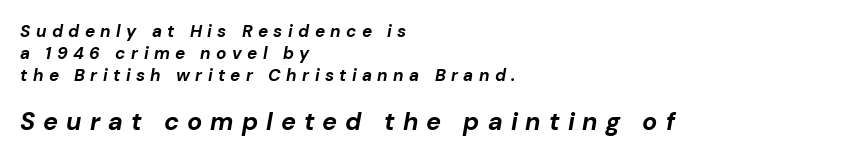
The second block has been scaled up relative to the first. In CSS terms this would be text-align: left. Summary of weight: heavy, a full bold. The string is rendered with underlining switched off.
